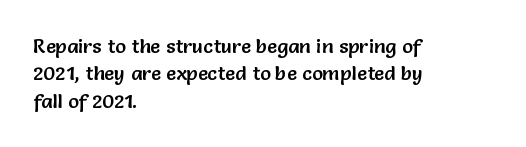
The specimen omits any rule beneath the text block's lines. The face used here is rendered with its standard letterfit. Posture: straight, roman, zero tilt. A student would call this left alignment; a typographer would say flush left, rag right. If you measured baseline to baseline, you'd find a middling distance.
